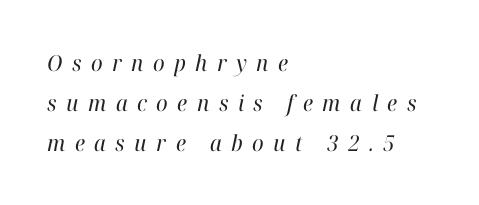
The image shows 22 px text type, italic (leaning right); set left-aligned, line spacing 1.81x, unusually wide letter spacing (+0.43 em), not underlined.
